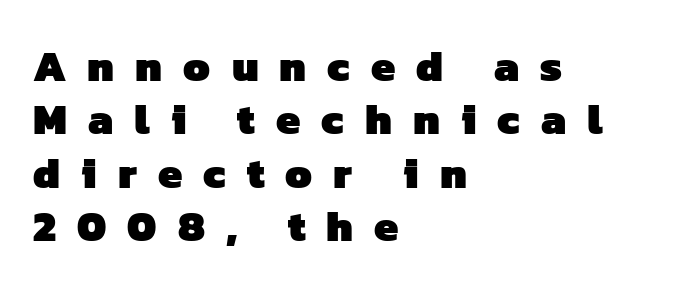
{"serif": "no", "bold": "yes", "weight": "heavy", "width": "normal", "stroke_contrast": "low", "x_height": "medium", "monospaced": "no", "underline": "no", "align": "left", "line_spacing_ratio": 1.24, "letter_spacing": "wide", "letter_spacing_em": 0.49, "glyph_px": 43}
